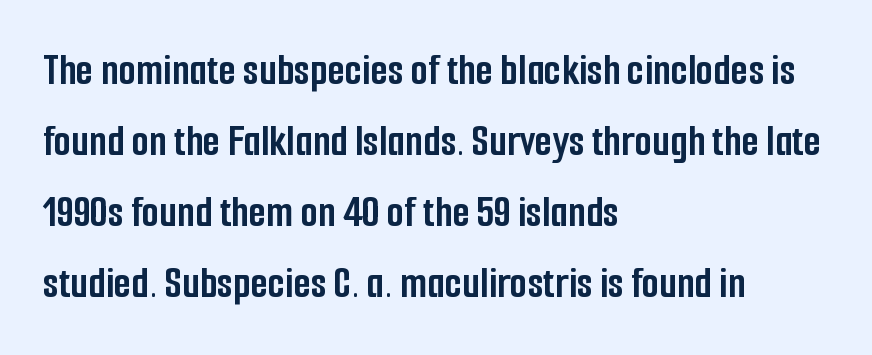
The designer left line spacing at the default. The letters stand straight up with perfectly vertical stems. A classic flush-left, rag-right setting is used for this passage. What kind of face is this? One without serifs — a sans.
